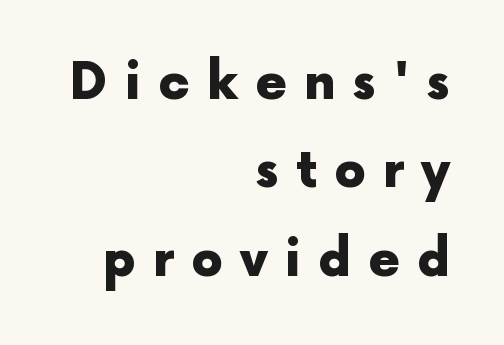
{"serif": "no", "italic": "no", "bold": "yes", "weight": "heavy", "width": "normal", "x_height": "medium", "monospaced": "no", "underline": "no", "align": "right", "line_spacing_ratio": 1.77, "letter_spacing": "wide", "letter_spacing_em": 0.34, "glyph_px": 50}
